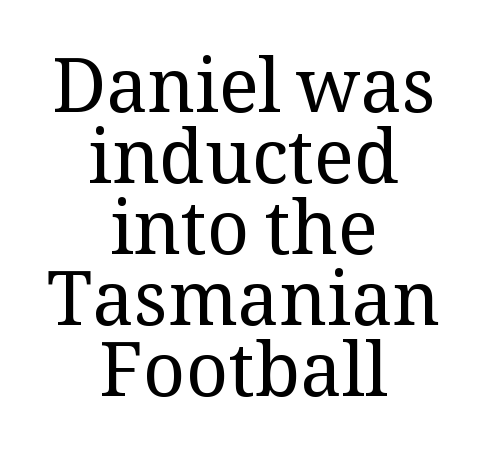
The image shows 74 px regular-weight serif type, upright; set centered, tight line spacing (0.96x), normal letter spacing, not underlined; medium stroke contrast and a medium x-height.
